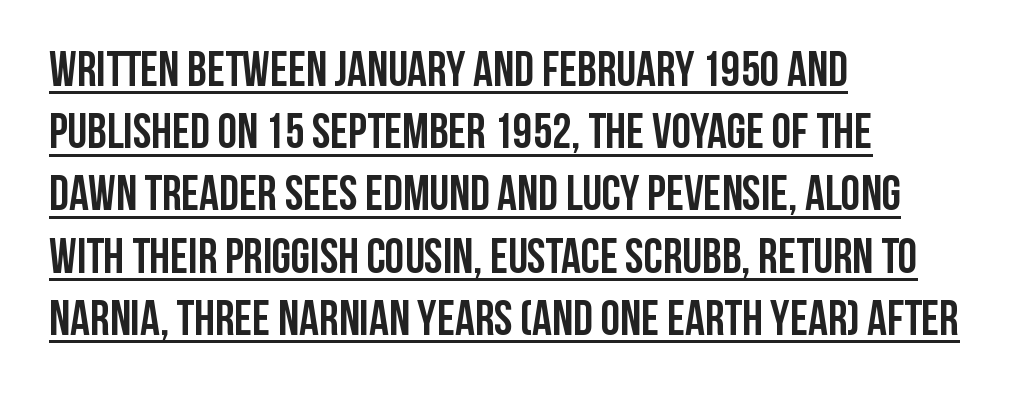
The image shows 49 px semibold, condensed sans-serif type, upright; set left-aligned, normal line spacing (1.27x), normal letter spacing, underlined; low stroke contrast and a large x-height.
